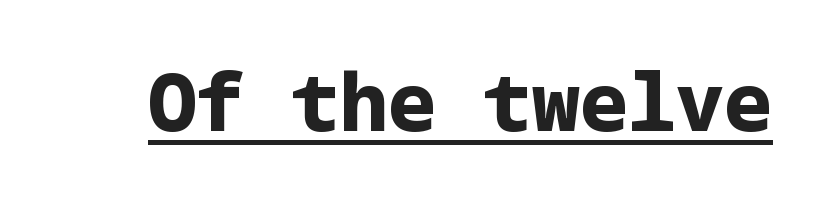
These lines are composed in type without serifs. These words are printed bold, with thick strokes throughout. How are the letters spaced? Ordinarily, with no added tracking. Is there any slant? The stems are plumb.
